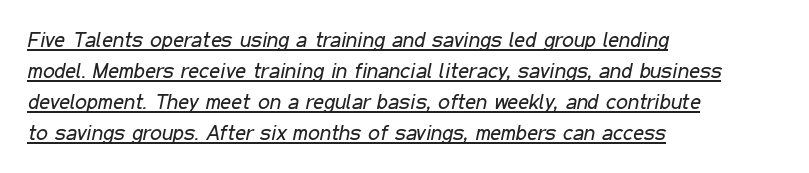
The image shows 21 px text type, italic (leaning right); set left-aligned, normal line spacing (1.48x), normal letter spacing, underlined.
